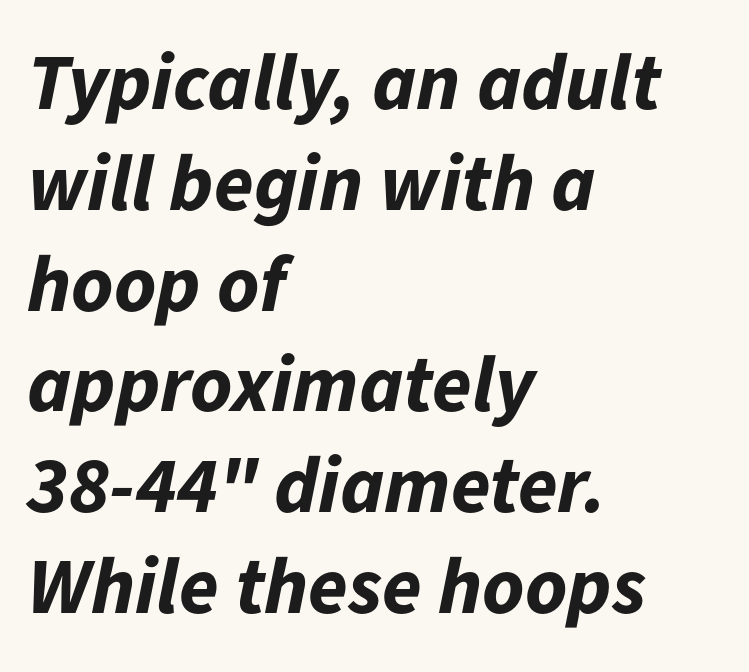
The image shows 80 px bold type, italic (leaning right); set left-aligned, normal line spacing (1.26x), normal letter spacing, not underlined; low stroke contrast and a medium x-height.
